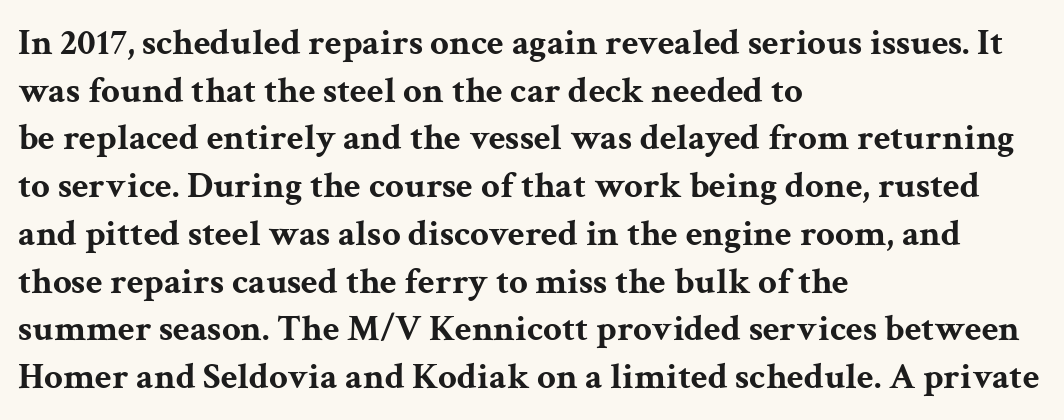
Visually the block forms a straight wall on the left and a jagged coastline on the right. These lines are rendered in a variable-pitch font. Spacing between characters is what you'd get straight out of the box. The characters look thick and weighty, a clear bold. Horizontal bands of white between lines are of average thickness.
